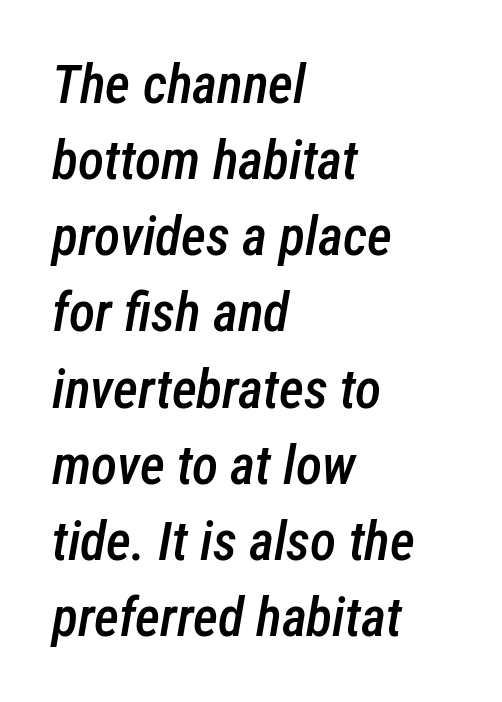
The image shows 54 px semibold, condensed type, italic (leaning right); set left-aligned, normal line spacing (1.41x), normal letter spacing, not underlined; low stroke contrast and a medium x-height.
